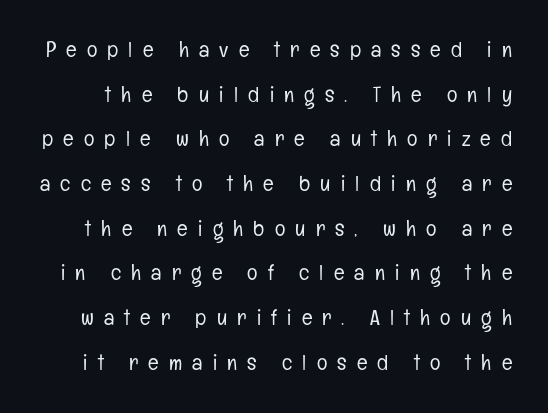
Q: Is the text bold? A: No.
Q: Is the text italic (slanted)? A: No, it is upright.
Q: Is the text underlined? A: No.
Q: Is the spacing between letters normal or unusually wide? A: Unusually wide.
Q: Is the spacing between lines tight, normal or loose? A: Loose.
